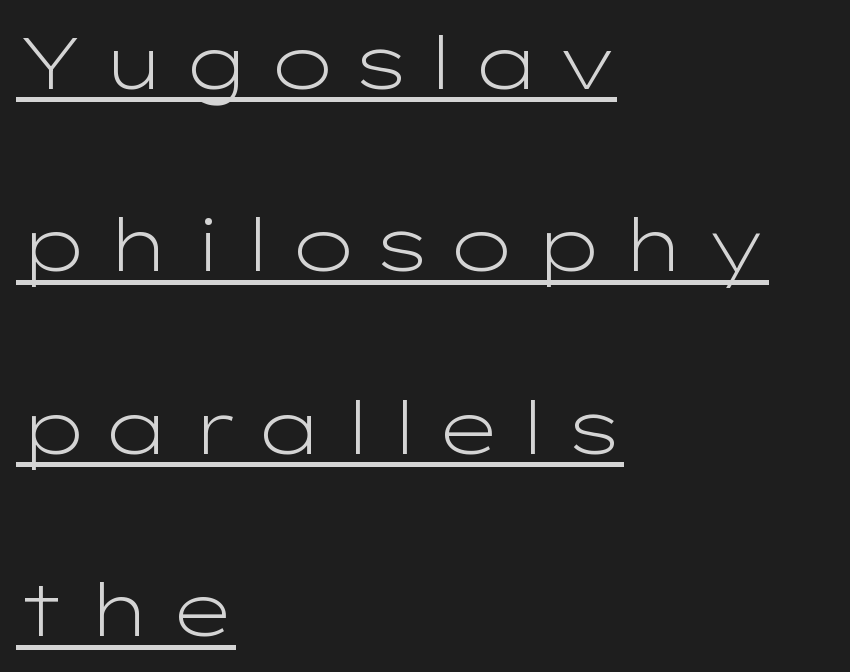
{"serif": "no", "italic": "no", "bold": "no", "weight": "light", "width": "wide", "stroke_contrast": "low", "x_height": "medium", "monospaced": "no", "underline": "yes", "align": "left", "line_spacing": "loose", "line_spacing_ratio": 2.5, "letter_spacing": "wide", "letter_spacing_em": 0.21, "glyph_px": 73}
